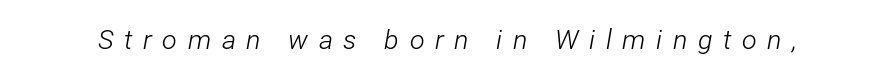
Q: Is the text bold? A: No.
Q: Is the text italic (slanted)? A: Yes, it leans right by about 12 degrees.
Q: Is the text underlined? A: No.
Q: Is the spacing between letters normal or unusually wide? A: Unusually wide.
